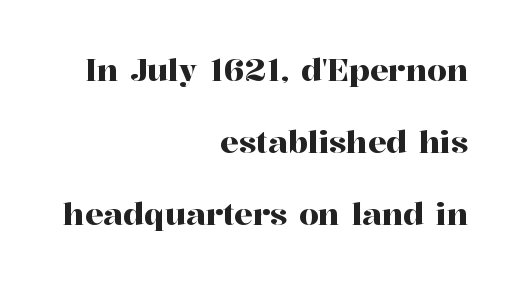
The image shows 31 px serif type, upright; set right-aligned, loose line spacing (2.32x), normal letter spacing, not underlined; high stroke contrast and a medium x-height.
